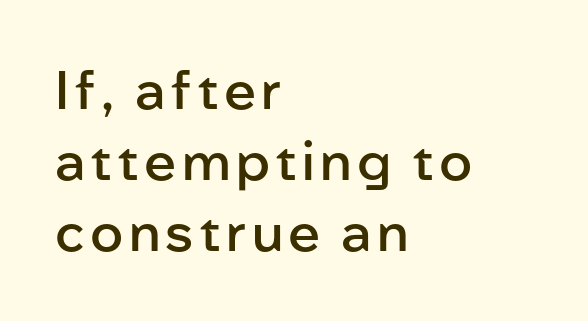
The image shows 53 px semibold sans-serif type, upright; set left-aligned, normal line spacing (1.34x), not underlined; low stroke contrast and a medium x-height.
